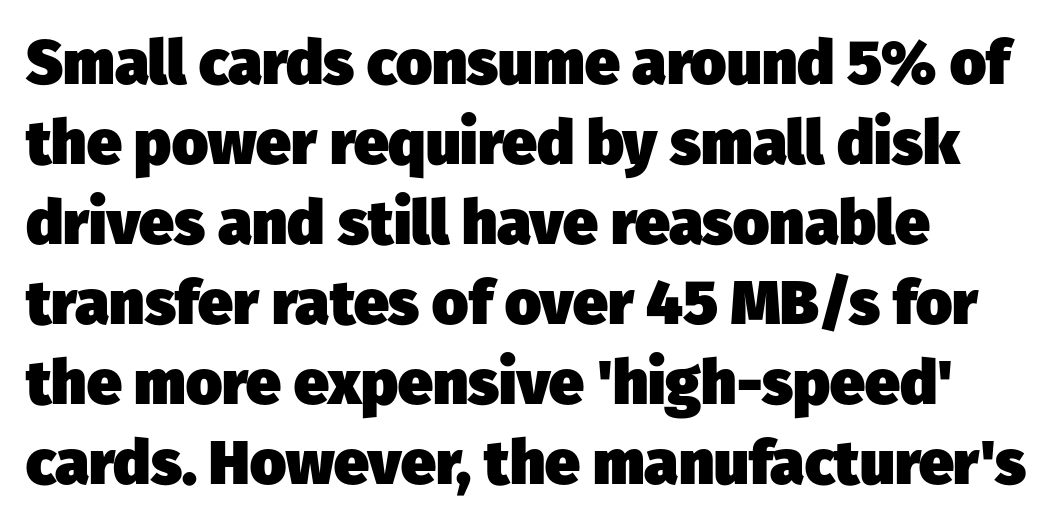
{"serif": "no", "bold": "yes", "weight": "heavy", "width": "normal", "stroke_contrast": "low", "x_height": "medium", "monospaced": "no", "underline": "no", "line_spacing": "normal", "line_spacing_ratio": 1.29, "letter_spacing": "normal", "letter_spacing_em": 0.0, "glyph_px": 62}
